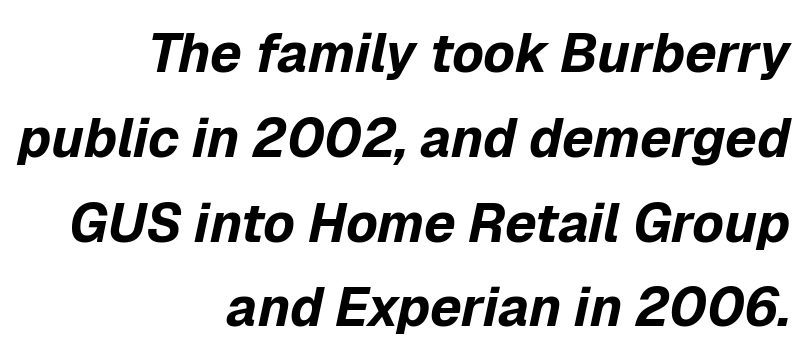
The image shows 54 px bold type, italic (leaning right); set right-aligned, normal line spacing (1.57x), normal letter spacing, not underlined; low stroke contrast and a medium x-height.
